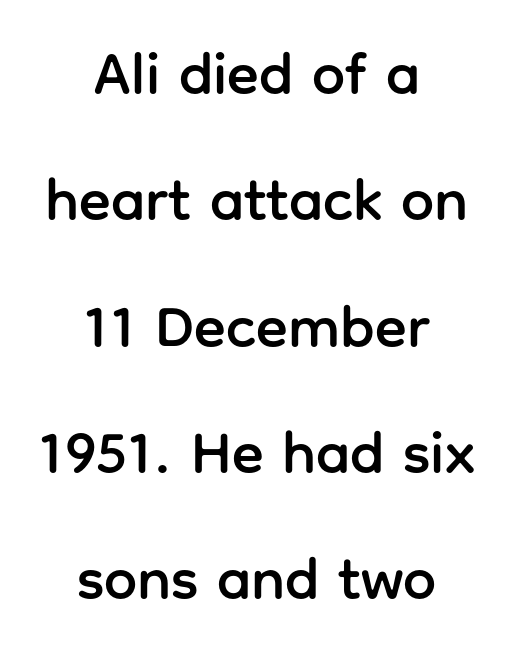
{"serif": "no", "italic": "no", "width": "normal", "stroke_contrast": "low", "x_height": "medium", "monospaced": "no", "underline": "no", "align": "center", "line_spacing": "loose", "line_spacing_ratio": 2.14, "letter_spacing": "normal", "letter_spacing_em": 0.0, "glyph_px": 59}
